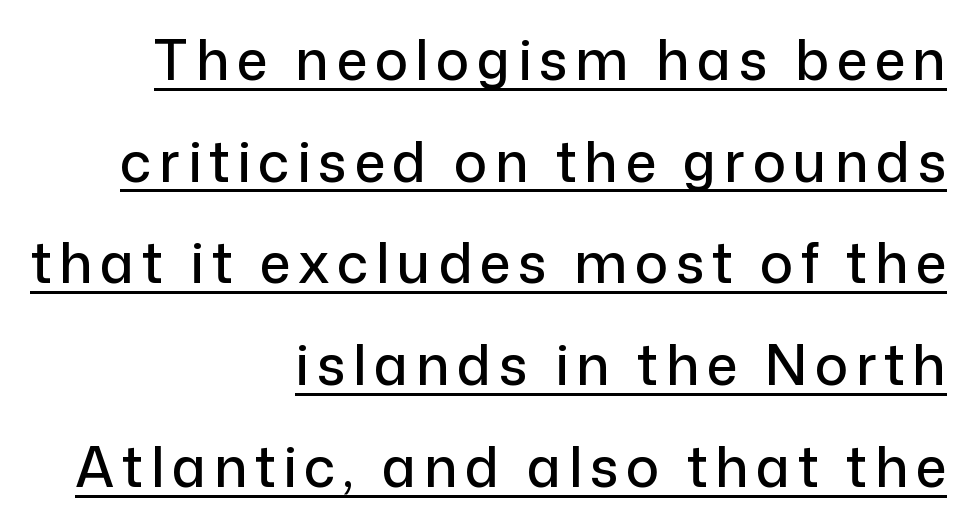
Q: Is the text italic (slanted)? A: No, it is upright.
Q: Is the typeface a serif or a sans-serif typeface? A: Sans-serif.
Q: Is the text underlined? A: Yes.
Q: How is the paragraph aligned? A: Right-aligned.
Q: Width (condensed, normal, or wide)? A: Normal.
Q: Stroke contrast? A: Low.
Q: x-height? A: Medium.
Q: Monospaced? A: No.
